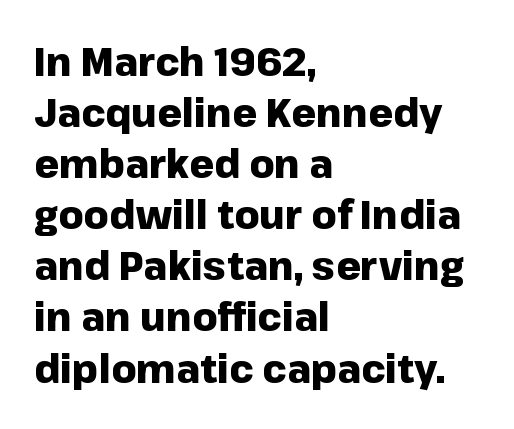
{"serif": "no", "italic": "no", "bold": "yes", "weight": "heavy", "width": "normal", "stroke_contrast": "low", "x_height": "medium", "monospaced": "no", "underline": "no", "align": "left", "line_spacing": "normal", "line_spacing_ratio": 1.31, "letter_spacing": "normal", "letter_spacing_em": 0.0, "glyph_px": 39}
